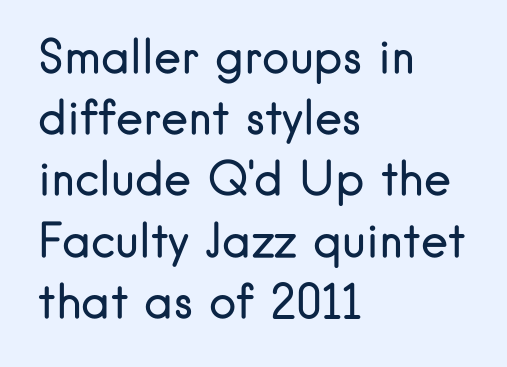
Think of a printed novel: that variable character pitch is what you see here. The tracking reads as untouched default to a designer's eye. A quiet, ordinary-to-light weight characterises the typeface. When letters stand straight like this, we call the style roman or upright. The letters carry no serifs — their stems end cleanly without finishing strokes.
